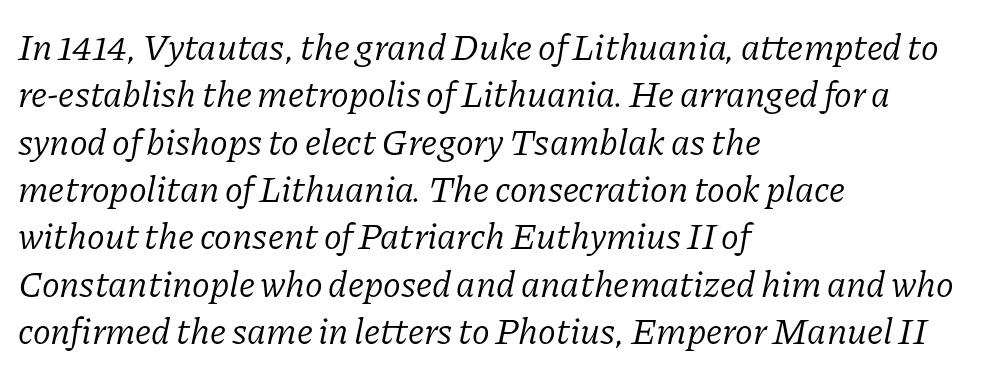
Q: Is the text bold? A: No.
Q: Is the text italic (slanted)? A: Yes, it leans right by about 11 degrees.
Q: Is the typeface a serif or a sans-serif typeface? A: Serif.
Q: Is the text underlined? A: No.
Q: How is the paragraph aligned? A: Left-aligned.
Q: Is the spacing between letters normal or unusually wide? A: Normal.
Q: Is the spacing between lines tight, normal or loose? A: Normal.
Q: Width (condensed, normal, or wide)? A: Normal.
Q: Stroke contrast? A: Low.
Q: x-height? A: Medium.
Q: Monospaced? A: No.
